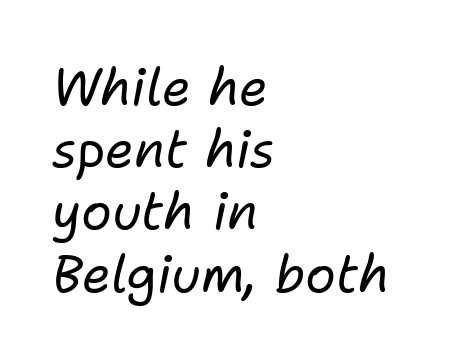
Character widths vary here, with narrow letters taking less room than wide ones. Every character sits at an angle, as italics do. The tracking reads as untouched default to a designer's eye. Decoration check: the copy has no underline.
